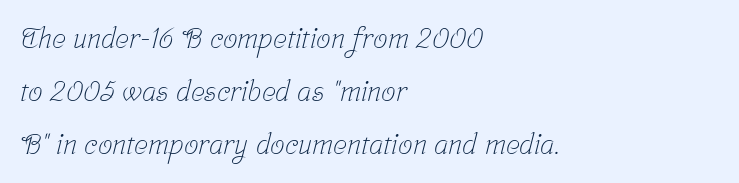
The face looks like a standard text weight, possibly lighter. Does the type have serifs? Yes, each stem ends in a small foot. The passage shown has conventional tracking throughout. Only glyphs here, with clear space below each row. A typesetter would call this proportional, since set widths differ per character.
